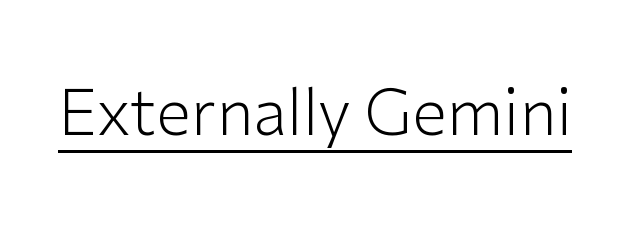
Q: Is the text bold? A: No.
Q: Is the text italic (slanted)? A: No, it is upright.
Q: Is the typeface a serif or a sans-serif typeface? A: Sans-serif.
Q: Is the text underlined? A: Yes.
Q: Is the spacing between letters normal or unusually wide? A: Normal.
Q: Width (condensed, normal, or wide)? A: Normal.
Q: Stroke contrast? A: Low.
Q: x-height? A: Medium.
Q: Monospaced? A: No.
